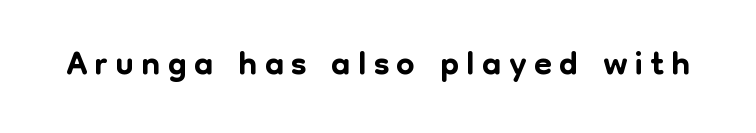
{"serif": "no", "italic": "no", "width": "normal", "stroke_contrast": "low", "x_height": "medium", "monospaced": "no", "underline": "no", "glyph_px": 52}
